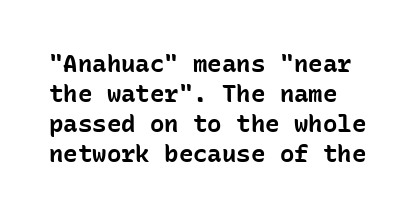
The letters are bold, with thick, heavy strokes. These lines keep a tight, regular rhythm from letter to letter. Beneath every word, the page is bare. When letters stand straight like this, we call the style roman or upright. Quick note: interline space is typical.
